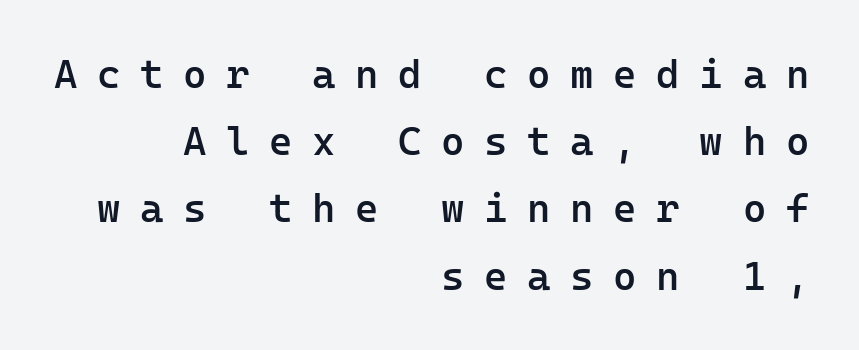
The image shows 40 px semibold sans-serif type, upright, monospaced; set right-aligned, normal line spacing (1.68x), unusually wide letter spacing (+0.49 em), not underlined; low stroke contrast and a medium x-height.
